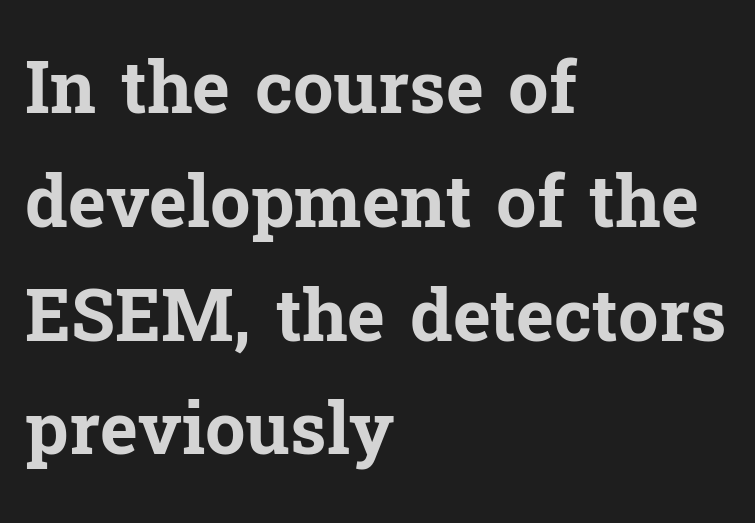
The image shows 72 px bold serif type, upright; set left-aligned, normal line spacing (1.58x), normal letter spacing, not underlined; low stroke contrast and a medium x-height.
